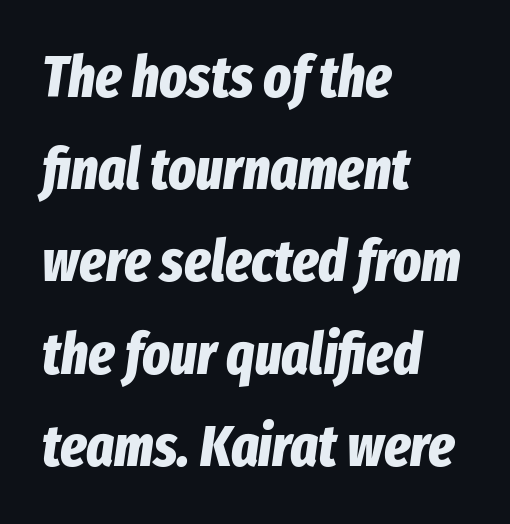
{"italic": "yes", "lean": "right", "slant_degrees": 8, "bold": "yes", "weight": "bold", "width": "condensed", "stroke_contrast": "low", "x_height": "medium", "monospaced": "no", "underline": "no", "align": "left", "line_spacing": "normal", "line_spacing_ratio": 1.59, "letter_spacing": "normal", "letter_spacing_em": 0.0, "glyph_px": 58}
